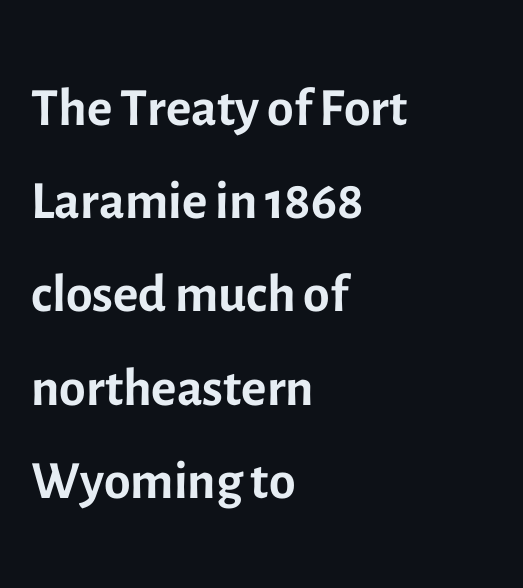
The image shows 77 px regular-weight sans-serif type, upright; set left-aligned, line spacing 1.21x, normal letter spacing, not underlined; a medium x-height.
